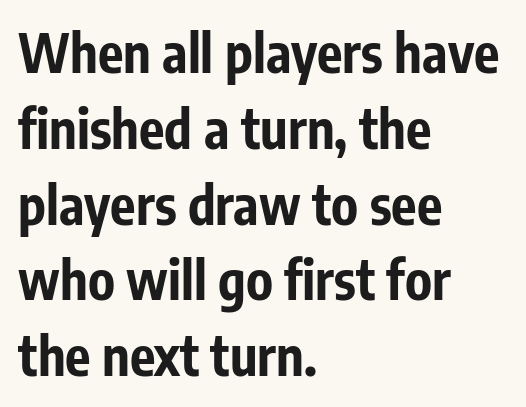
Q: Is the text bold? A: Yes.
Q: Is the text italic (slanted)? A: No, it is upright.
Q: Is the typeface a serif or a sans-serif typeface? A: Sans-serif.
Q: Is the text underlined? A: No.
Q: How is the paragraph aligned? A: Left-aligned.
Q: Is the spacing between letters normal or unusually wide? A: Normal.
Q: Is the spacing between lines tight, normal or loose? A: Normal.
Q: Width (condensed, normal, or wide)? A: Condensed.
Q: Stroke contrast? A: Low.
Q: x-height? A: Medium.
Q: Monospaced? A: No.
